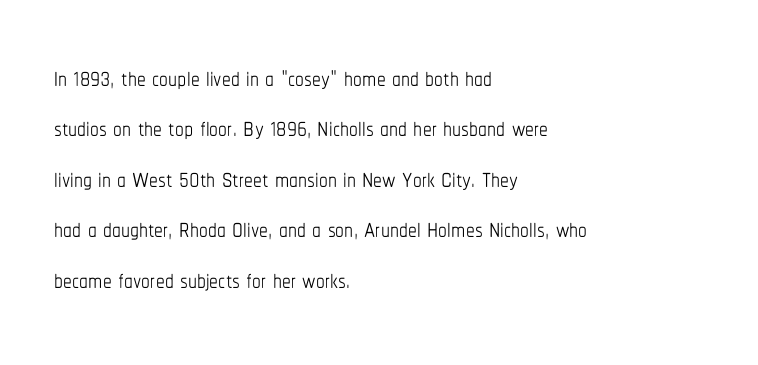
Interline gaps are of average width in this sample. Every character sits straight up, as roman type does. If you drew a ruler down the left edge, every line would touch it. The baseline area is clear.
